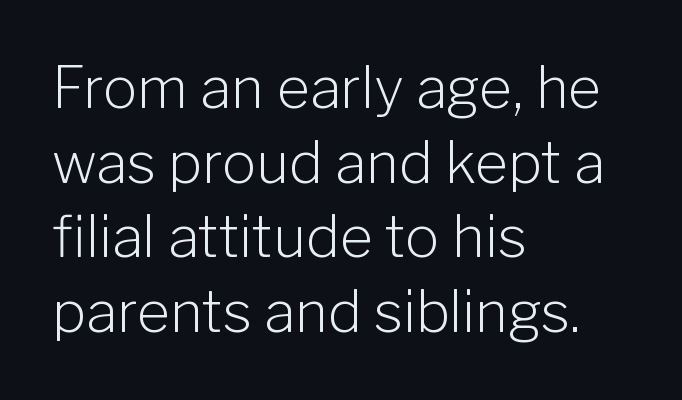
A student would call this left alignment; a typographer would say flush left, rag right. Students, note that the glyphs here touch the page at normal intervals. The gap between lines stays unmarked. Weight: in the light-to-regular range. These lines are rendered in a variable-pitch font.
